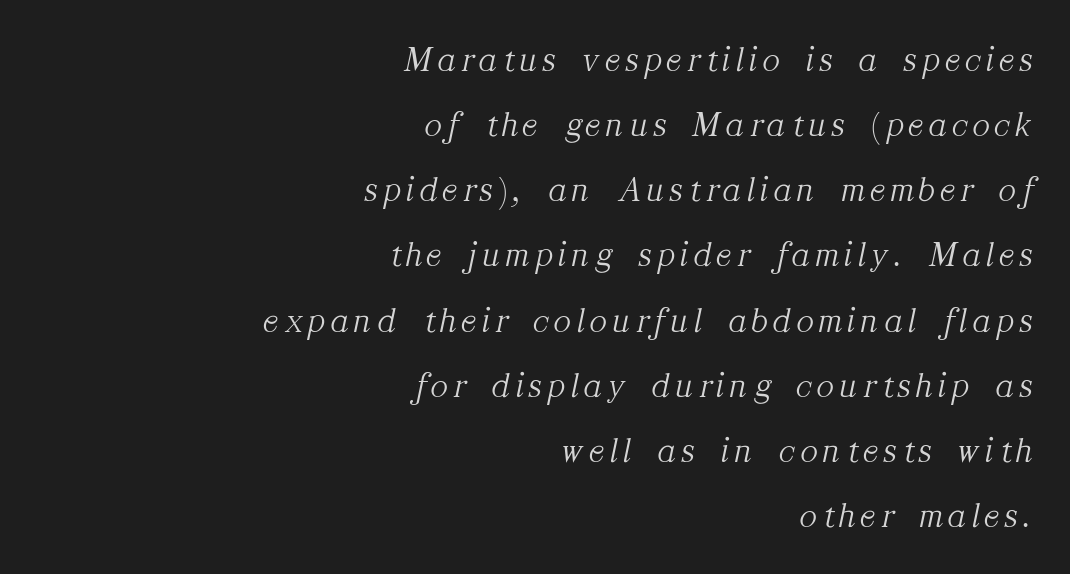
{"serif": "yes", "italic": "yes", "lean": "right", "slant_degrees": 12, "bold": "no", "weight": "light", "width": "normal", "stroke_contrast": "medium", "x_height": "medium", "monospaced": "no", "underline": "no", "align": "right", "line_spacing_ratio": 1.81, "glyph_px": 36}
